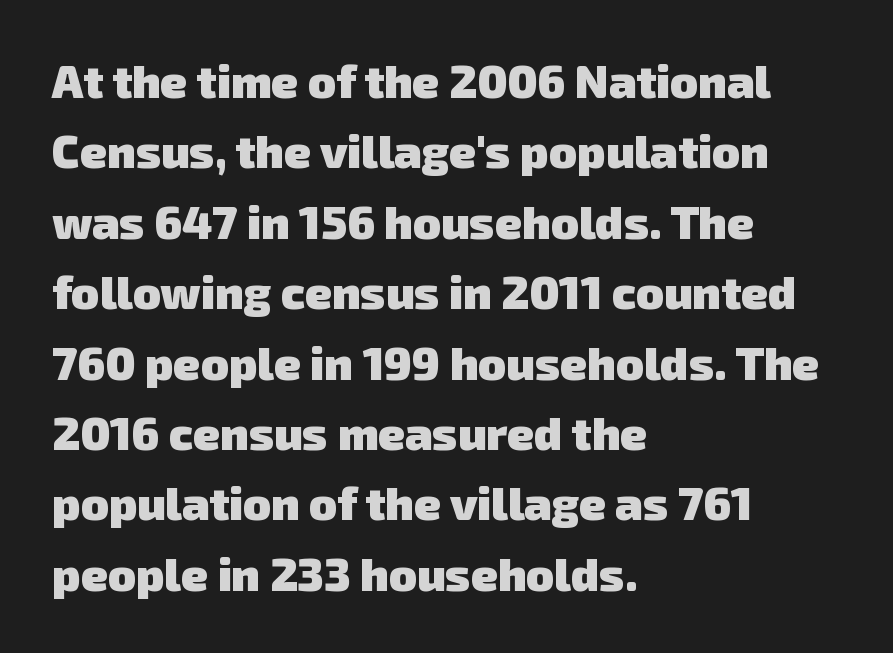
The lines in this sample share a left origin and differ only in where they stop. Underline: absent. You could not count columns in this text — the font is proportionally spaced. On the weight axis this lands at bold, roughly 700. Tracking here is standard; glyphs follow each other at the usual distance.
